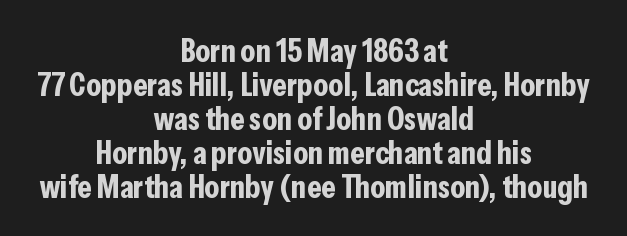
{"serif": "no", "italic": "no", "bold": "yes", "weight": "bold", "width": "condensed", "stroke_contrast": "low", "x_height": "medium", "monospaced": "no", "underline": "no", "align": "center", "line_spacing": "tight", "line_spacing_ratio": 1.03, "letter_spacing": "normal", "letter_spacing_em": 0.0, "glyph_px": 33}
